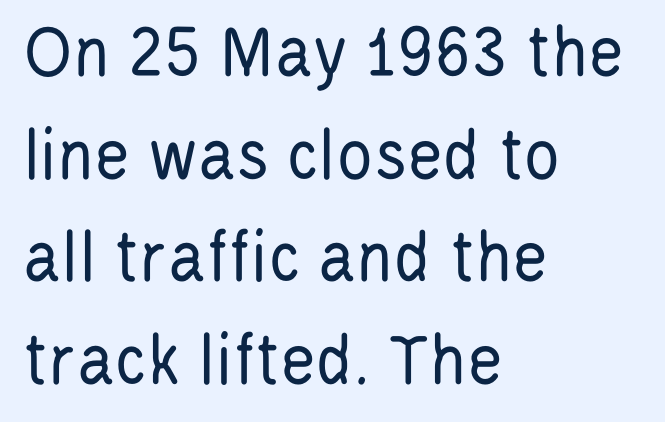
The image shows 76 px regular-weight, condensed sans-serif type, upright; set left-aligned, normal line spacing (1.35x), normal letter spacing, not underlined; low stroke contrast and a large x-height.
